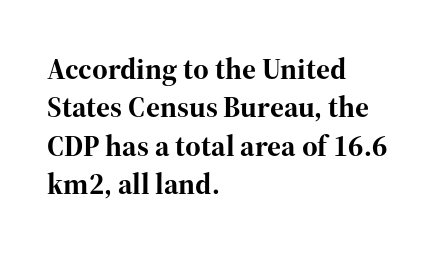
Q: Is the text bold? A: Yes.
Q: Is the text italic (slanted)? A: No, it is upright.
Q: Is the typeface a serif or a sans-serif typeface? A: Serif.
Q: Is the text underlined? A: No.
Q: How is the paragraph aligned? A: Left-aligned.
Q: Is the spacing between letters normal or unusually wide? A: Normal.
Q: Is the spacing between lines tight, normal or loose? A: Normal.
Q: Width (condensed, normal, or wide)? A: Normal.
Q: Stroke contrast? A: High.
Q: x-height? A: Medium.
Q: Monospaced? A: No.
